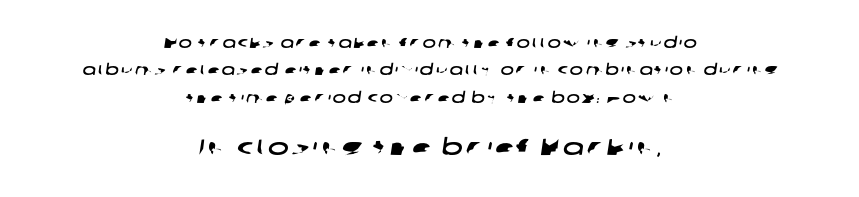
The image shows 22 px text type; set centered, loose line spacing (1.96x), not underlined; the second (bottom) block is 1.57x larger.
